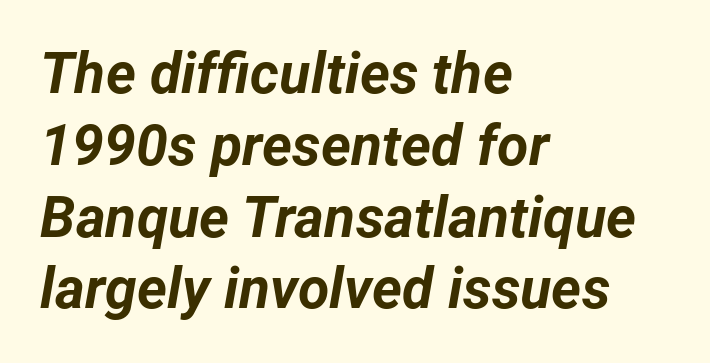
Q: Is the text bold? A: Yes.
Q: Is the text italic (slanted)? A: Yes, it leans right by about 12 degrees.
Q: Is the text underlined? A: No.
Q: How is the paragraph aligned? A: Left-aligned.
Q: Is the spacing between letters normal or unusually wide? A: Normal.
Q: Is the spacing between lines tight, normal or loose? A: Normal.
Q: Width (condensed, normal, or wide)? A: Normal.
Q: Stroke contrast? A: Low.
Q: x-height? A: Medium.
Q: Monospaced? A: No.
